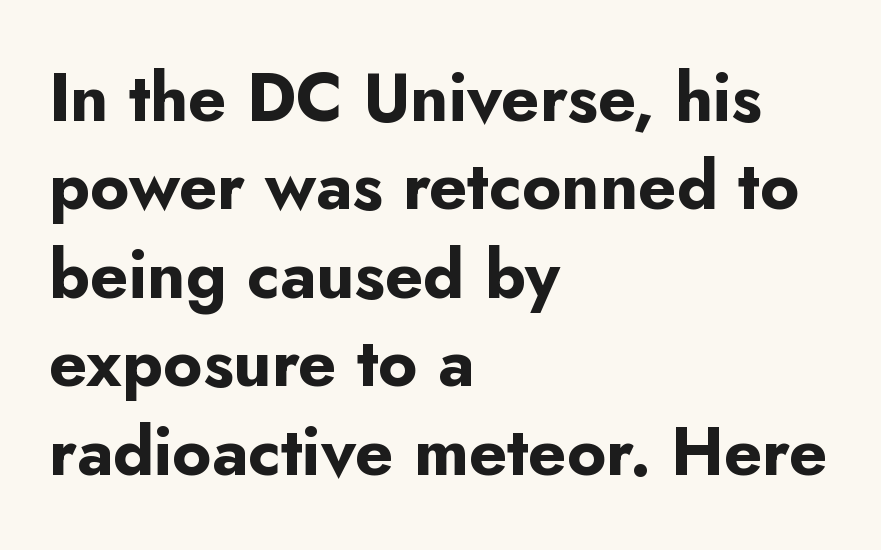
Spacing verdict: proportional, widths tailored to each character. Letter spacing: default. Each glyph is drawn with heavy, bold strokes. You can tell it's not italic because the verticals are truly vertical. A student would call this left alignment; a typographer would say flush left, rag right. Underlining? Definitely not there.
